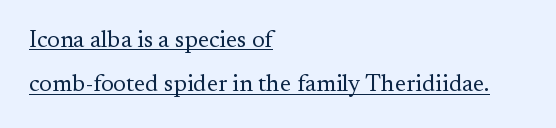
{"italic": "no", "bold": "no", "underline": "yes", "align": "left", "line_spacing_ratio": 1.85, "letter_spacing": "normal", "letter_spacing_em": 0.0, "glyph_px": 24}
